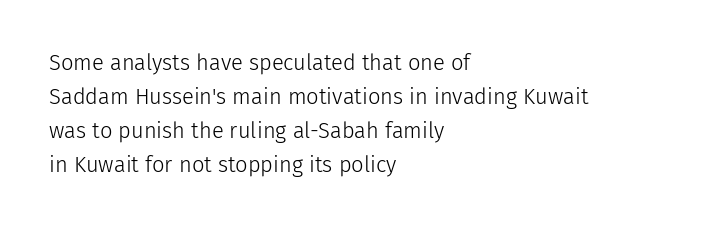
{"italic": "no", "bold": "no", "underline": "no", "align": "left", "line_spacing": "normal", "line_spacing_ratio": 1.54, "letter_spacing": "normal", "letter_spacing_em": 0.0, "glyph_px": 22}
